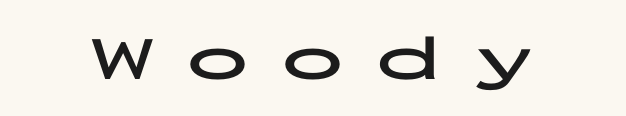
Strokes here are thick enough to call this a true bold. In terms of posture, this sample is upright. Display-style spreading of the glyphs; the letterfit is very open. Has an underline been added? It has not. Spacing verdict: monospaced, one width for all characters.
